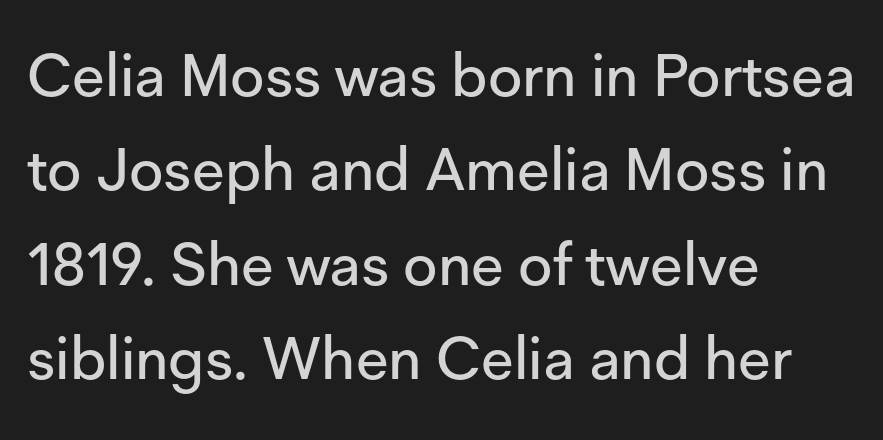
Q: Is the text italic (slanted)? A: No, it is upright.
Q: Is the typeface a serif or a sans-serif typeface? A: Sans-serif.
Q: Is the text underlined? A: No.
Q: How is the paragraph aligned? A: Left-aligned.
Q: Is the spacing between letters normal or unusually wide? A: Normal.
Q: Is the spacing between lines tight, normal or loose? A: Normal.
Q: Width (condensed, normal, or wide)? A: Normal.
Q: Stroke contrast? A: Low.
Q: x-height? A: Medium.
Q: Monospaced? A: No.
